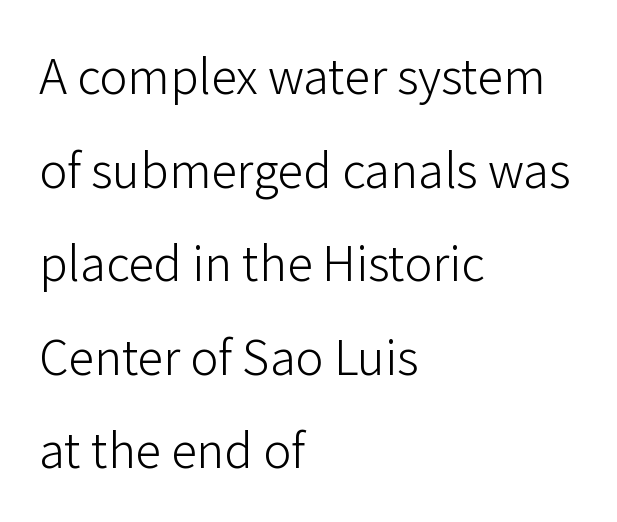
Q: Is the text bold? A: No.
Q: Is the text italic (slanted)? A: No, it is upright.
Q: Is the typeface a serif or a sans-serif typeface? A: Sans-serif.
Q: Is the text underlined? A: No.
Q: How is the paragraph aligned? A: Left-aligned.
Q: Is the spacing between letters normal or unusually wide? A: Normal.
Q: Is the spacing between lines tight, normal or loose? A: Loose.
Q: Width (condensed, normal, or wide)? A: Normal.
Q: Stroke contrast? A: Low.
Q: x-height? A: Medium.
Q: Monospaced? A: No.
